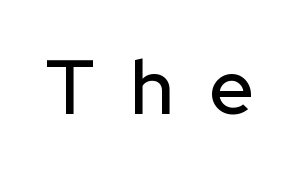
The image shows 77 px sans-serif type, upright; set unusually wide letter spacing (+0.46 em), not underlined; low stroke contrast and a medium x-height.
